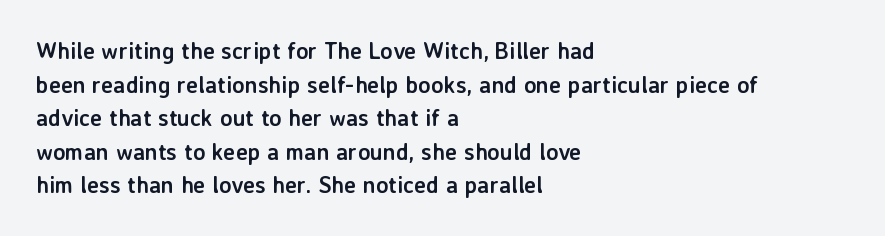
{"italic": "no", "bold": "yes", "underline": "no", "align": "left", "line_spacing": "normal", "line_spacing_ratio": 1.46, "letter_spacing": "normal", "letter_spacing_em": 0.0, "glyph_px": 23}
